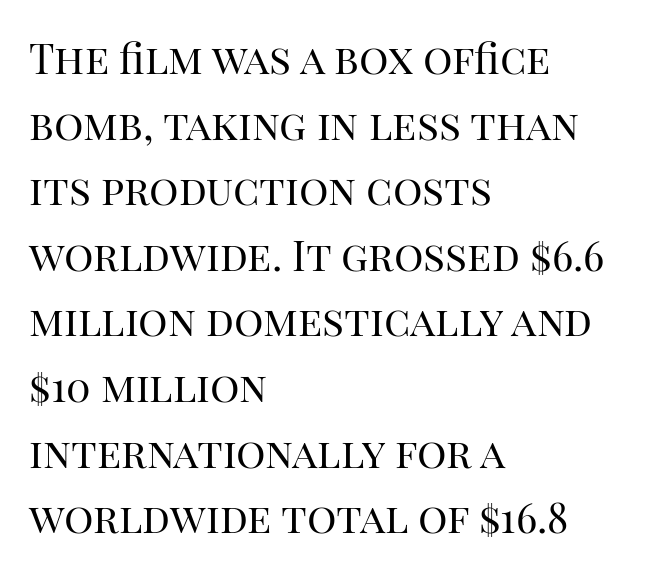
{"serif": "yes", "italic": "no", "bold": "no", "weight": "regular", "width": "normal", "stroke_contrast": "high", "x_height": "large", "monospaced": "no", "underline": "no", "align": "left", "line_spacing": "normal", "line_spacing_ratio": 1.6, "letter_spacing": "normal", "letter_spacing_em": 0.0, "glyph_px": 41}
